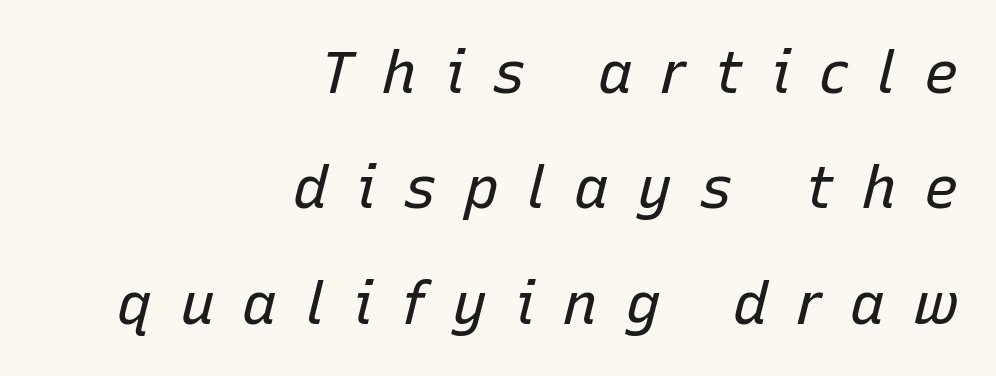
Honestly, the rows look like they've been pulled way apart. Substantial extra tracking has been applied to these lines. Is the stroke heavy? The answer is a plain regular-or-lighter. The passage shown leans; its letterforms are oblique. These lines are rendered in a variable-pitch font. The lines are quadded right.
